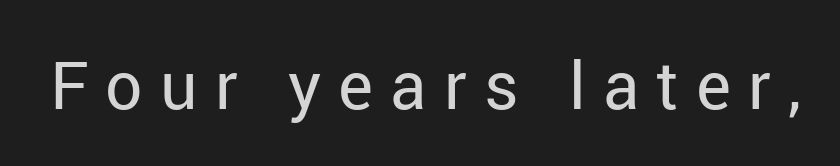
No letter is thick-stroked: the sample isn't bold. Characters remain perfectly vertical along every line. A typesetter would call this heavily tracked-out type. The typeface chosen for these lines omits serifs.
